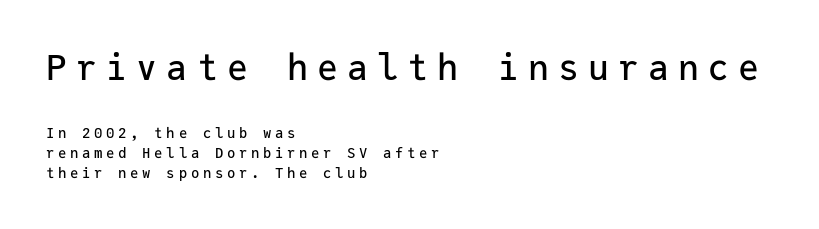
Tall strokes in this sample are plumb rather than angled. These two chunks differ in scale, with the top chunk taking the larger measure. Does extra space separate the letters? Yes, quite a lot of it. Regarding serifs, this sample does without them. Check the space under the baseline: it is left empty. The letters march in equal steps, a hallmark of fixed-pitch type.
